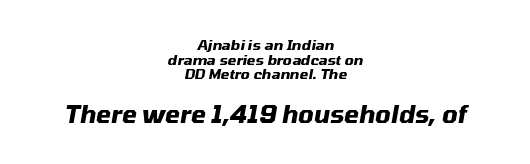
You could barely slide anything between these rows. What weight is shown? A full bold with thick strokes. The later block is typeset at a bigger size than the earlier block. Nobody drew a line under any word here.
